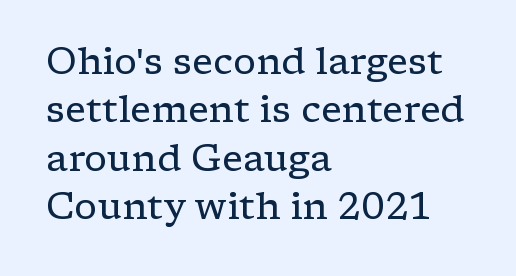
Q: Is the text bold? A: No.
Q: Is the text italic (slanted)? A: No, it is upright.
Q: Is the typeface a serif or a sans-serif typeface? A: Serif.
Q: Is the text underlined? A: No.
Q: How is the paragraph aligned? A: Left-aligned.
Q: Is the spacing between letters normal or unusually wide? A: Normal.
Q: Is the spacing between lines tight, normal or loose? A: Normal.
Q: Width (condensed, normal, or wide)? A: Wide.
Q: Stroke contrast? A: Low.
Q: x-height? A: Medium.
Q: Monospaced? A: No.
